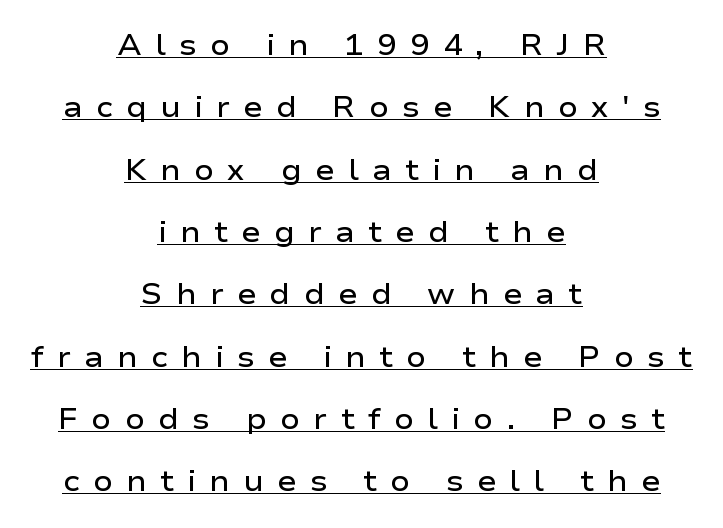
Q: Is the text bold? A: Semi-bold.
Q: Is the text italic (slanted)? A: No, it is upright.
Q: Is the typeface a serif or a sans-serif typeface? A: Sans-serif.
Q: Is the text underlined? A: Yes.
Q: How is the paragraph aligned? A: Centered.
Q: Is the spacing between letters normal or unusually wide? A: Unusually wide.
Q: Is the spacing between lines tight, normal or loose? A: Loose.
Q: Width (condensed, normal, or wide)? A: Wide.
Q: Stroke contrast? A: Low.
Q: x-height? A: Medium.
Q: Monospaced? A: No.
